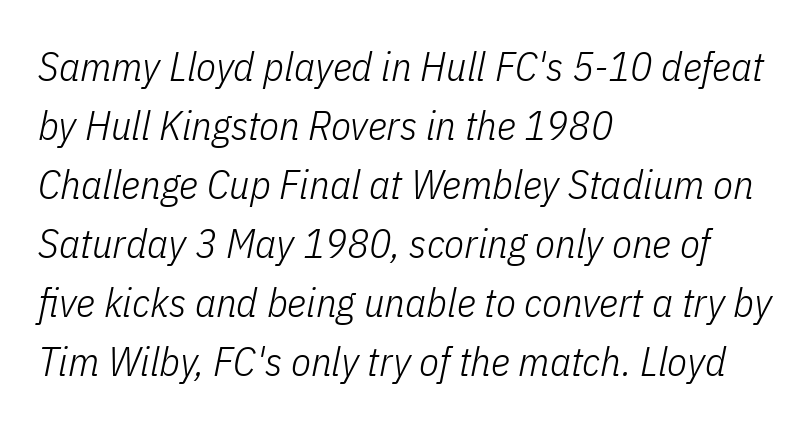
The image shows 41 px light, condensed type, italic (leaning right); set left-aligned, normal line spacing (1.44x), normal letter spacing, not underlined; low stroke contrast and a medium x-height.
